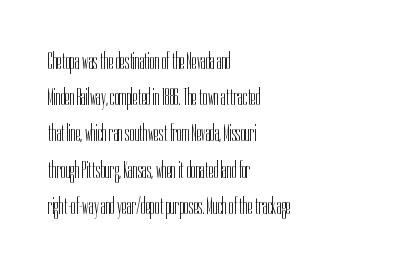
The image shows 24 px text type, upright; set left-aligned, normal line spacing (1.51x), normal letter spacing, not underlined.
